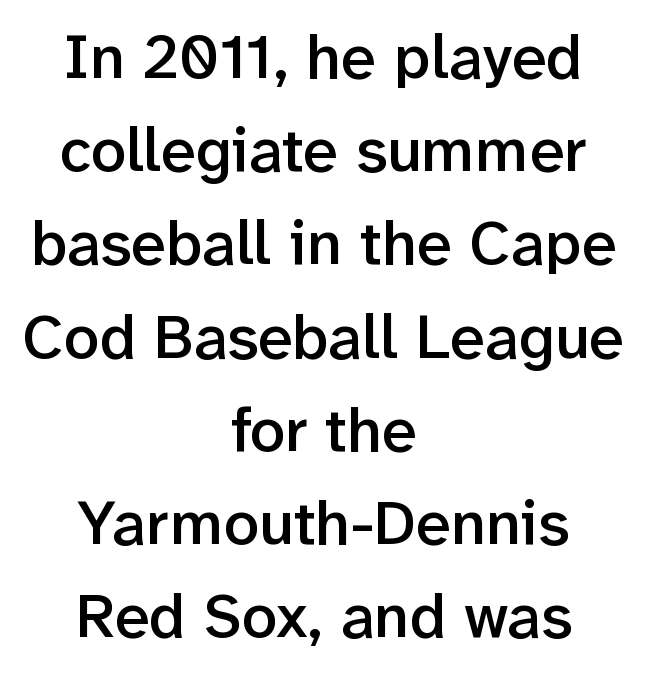
{"serif": "no", "italic": "no", "bold": "semi", "weight": "semibold", "width": "normal", "stroke_contrast": "low", "x_height": "medium", "monospaced": "no", "underline": "no", "align": "center", "line_spacing": "normal", "line_spacing_ratio": 1.48, "letter_spacing": "normal", "letter_spacing_em": 0.0, "glyph_px": 63}
